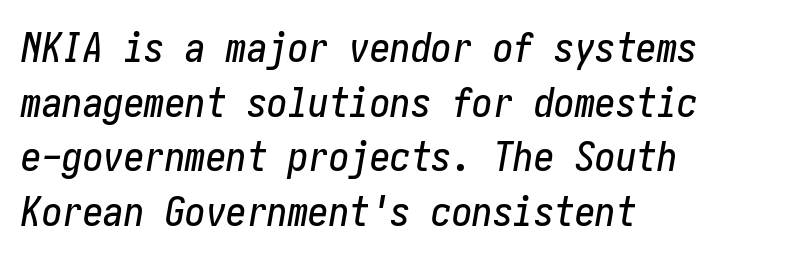
Q: Is the text italic (slanted)? A: Yes, it leans right by about 10 degrees.
Q: Is the text underlined? A: No.
Q: How is the paragraph aligned? A: Left-aligned.
Q: Is the spacing between letters normal or unusually wide? A: Normal.
Q: Is the spacing between lines tight, normal or loose? A: Normal.
Q: Width (condensed, normal, or wide)? A: Condensed.
Q: Stroke contrast? A: Low.
Q: x-height? A: Medium.
